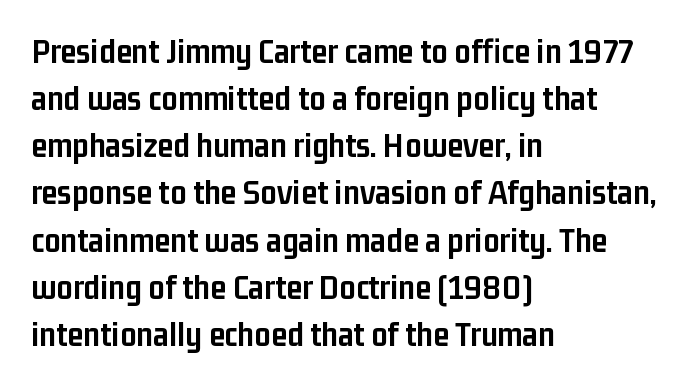
{"serif": "no", "italic": "no", "bold": "yes", "weight": "semibold", "width": "condensed", "stroke_contrast": "low", "x_height": "medium", "monospaced": "no", "underline": "no", "align": "left", "line_spacing": "normal", "line_spacing_ratio": 1.31, "letter_spacing": "normal", "letter_spacing_em": 0.0, "glyph_px": 36}
